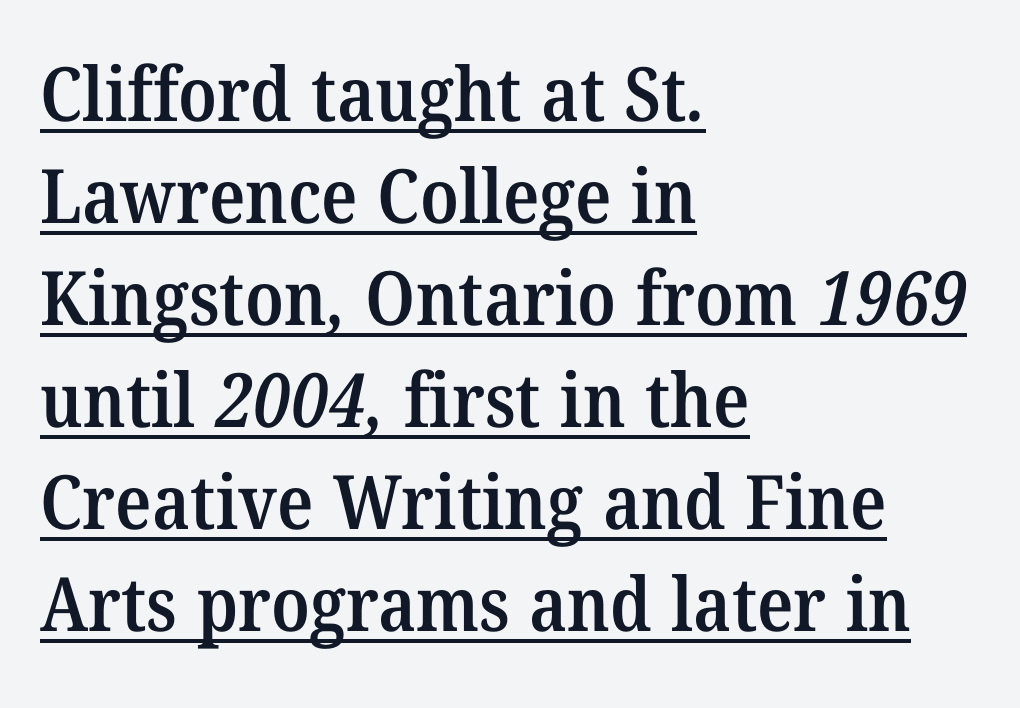
{"serif": "yes", "bold": "semi", "weight": "semibold", "width": "normal", "stroke_contrast": "medium", "x_height": "medium", "monospaced": "no", "underline": "yes", "align": "left", "line_spacing": "normal", "line_spacing_ratio": 1.36, "letter_spacing": "normal", "letter_spacing_em": 0.0, "glyph_px": 75}
